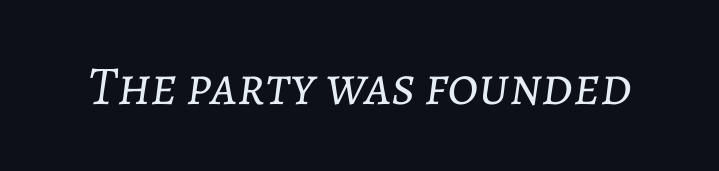
The font is comparable to plain body text, perhaps lighter. This sample uses plain, unmodified letter spacing. Designer's note — italics engaged. The passage shown is typed in a proportional face where columns would drift. This rendering features lettering with no underline.
